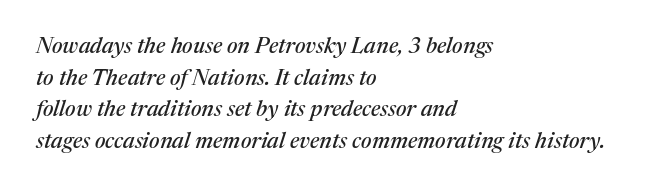
The horizontal fit of the characters is conventional and even. Regular leading. This sample is left-justified, so line endings fall wherever the words run out. Bare-footed words on every line.
